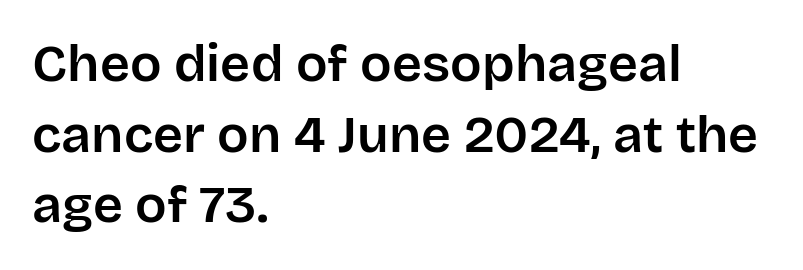
{"serif": "no", "italic": "no", "width": "normal", "stroke_contrast": "low", "x_height": "large", "monospaced": "no", "underline": "no", "align": "left", "line_spacing": "normal", "line_spacing_ratio": 1.36, "letter_spacing": "normal", "letter_spacing_em": 0.0, "glyph_px": 52}
